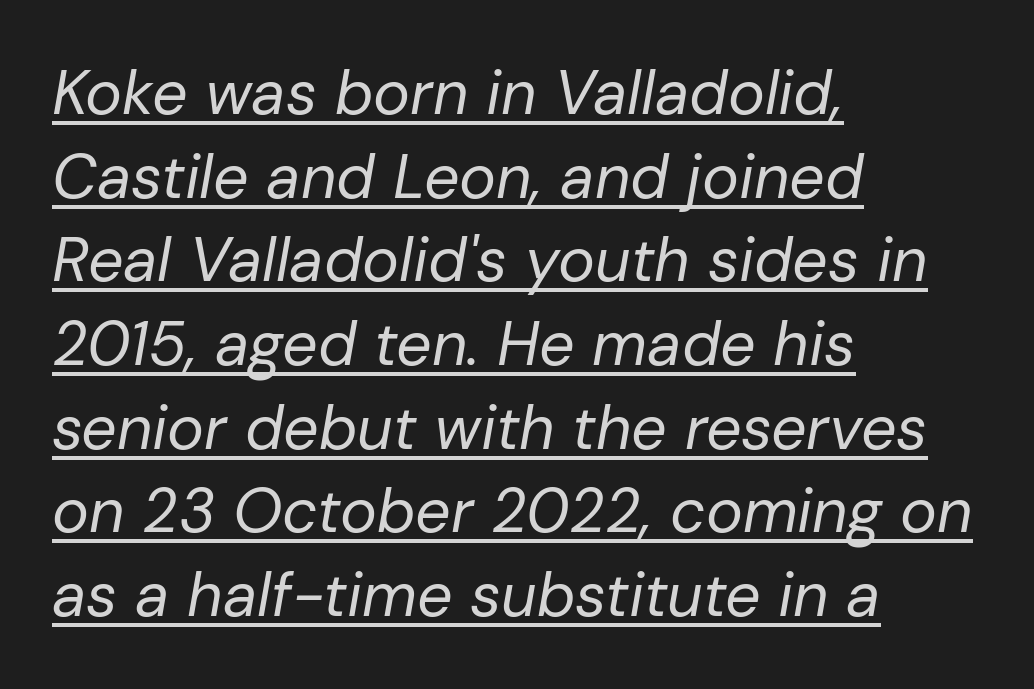
Reading down the block, your eye returns to a fixed left position each line. These glyphs show unthickened strokes, regular width or finer. It's the slanting kind of type. Each word holds together tightly as a unit, with standard inter-letter gaps.
